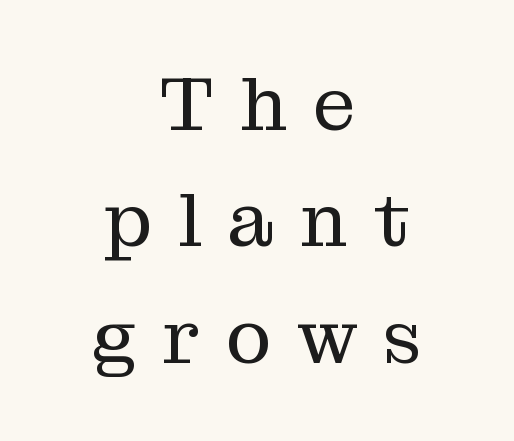
The image shows 76 px regular-weight serif type, upright; set centered, normal line spacing (1.53x), unusually wide letter spacing (+0.34 em), not underlined; medium stroke contrast and a medium x-height.
